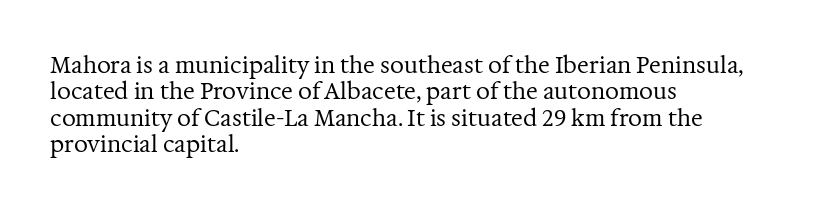
The image shows 22 px text type, upright; set left-aligned, line spacing 1.2x, normal letter spacing, not underlined.
